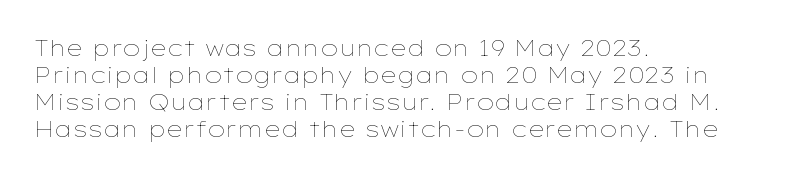
{"italic": "no", "bold": "no", "underline": "no", "align": "left", "line_spacing_ratio": 1.23, "letter_spacing": "normal", "letter_spacing_em": 0.0, "glyph_px": 22}
